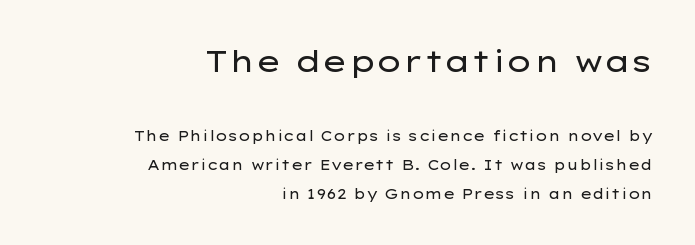
{"serif": "no", "italic": "no", "bold": "no", "weight": "regular", "width": "wide", "stroke_contrast": "low", "x_height": "medium", "monospaced": "no", "underline": "no", "align": "right", "line_spacing": "loose", "line_spacing_ratio": 2.05, "letter_spacing": "normal", "letter_spacing_em": 0.0, "larger_block": "first", "size_ratio": 2.14, "glyph_px": 30}
